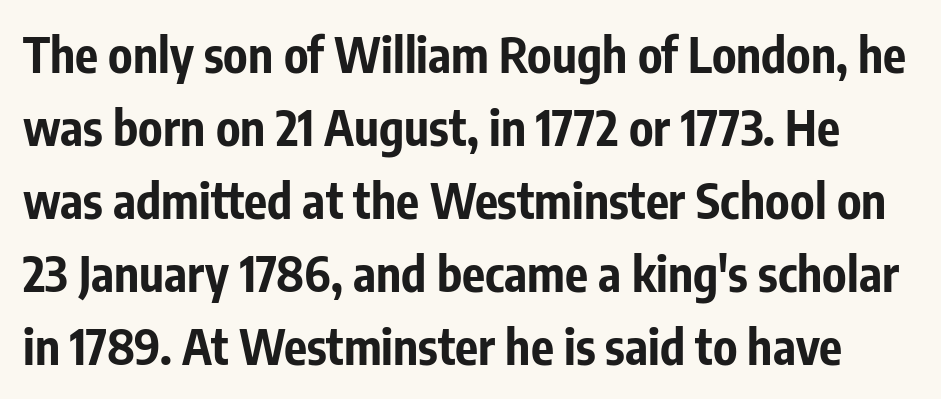
The image shows 48 px bold, condensed sans-serif type, upright; set normal line spacing (1.52x), normal letter spacing, not underlined; low stroke contrast and a medium x-height.
